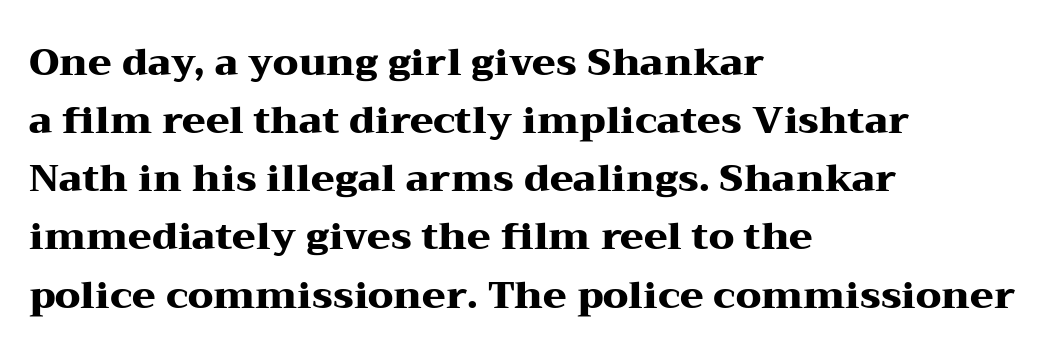
{"serif": "yes", "italic": "no", "bold": "yes", "weight": "heavy", "width": "wide", "stroke_contrast": "medium", "x_height": "medium", "monospaced": "no", "underline": "no", "align": "left", "line_spacing": "normal", "line_spacing_ratio": 1.53, "letter_spacing": "normal", "letter_spacing_em": 0.0, "glyph_px": 38}
